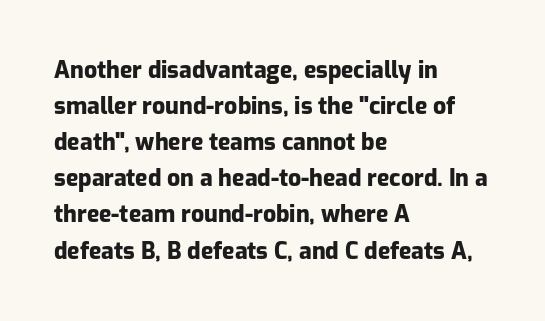
{"italic": "no", "bold": "yes", "underline": "no", "align": "left", "line_spacing": "normal", "line_spacing_ratio": 1.57, "letter_spacing": "normal", "letter_spacing_em": 0.0, "glyph_px": 23}
